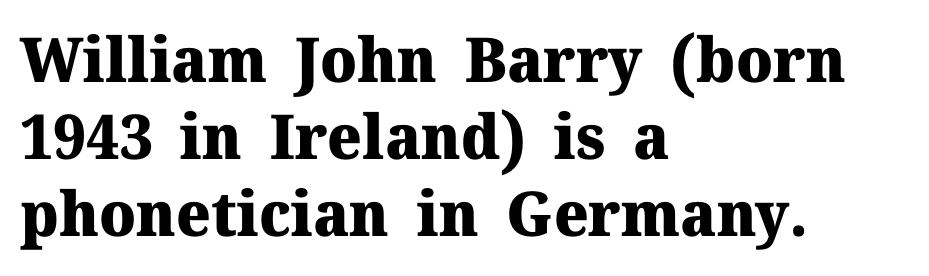
Q: Is the text bold? A: Yes.
Q: Is the text italic (slanted)? A: No, it is upright.
Q: Is the typeface a serif or a sans-serif typeface? A: Serif.
Q: Is the text underlined? A: No.
Q: How is the paragraph aligned? A: Left-aligned.
Q: Is the spacing between letters normal or unusually wide? A: Normal.
Q: Width (condensed, normal, or wide)? A: Normal.
Q: Stroke contrast? A: Medium.
Q: x-height? A: Medium.
Q: Monospaced? A: No.
